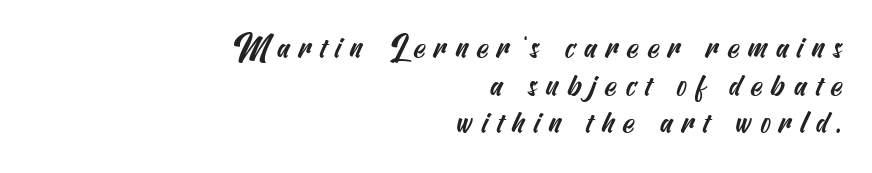
Q: Is the typeface a serif or a sans-serif typeface? A: Sans-serif.
Q: Is the text underlined? A: No.
Q: How is the paragraph aligned? A: Right-aligned.
Q: Is the spacing between letters normal or unusually wide? A: Unusually wide.
Q: Width (condensed, normal, or wide)? A: Condensed.
Q: Stroke contrast? A: Medium.
Q: x-height? A: Small.
